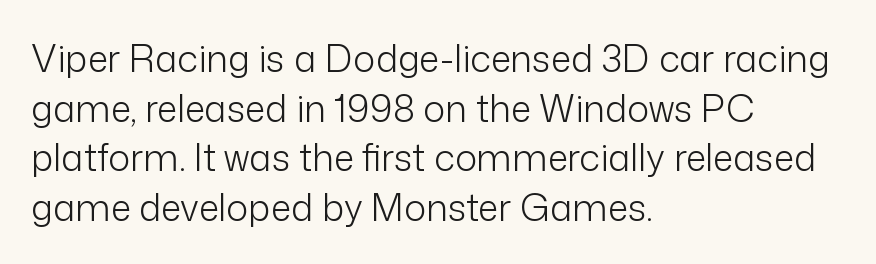
{"serif": "no", "italic": "no", "bold": "no", "weight": "light", "width": "normal", "stroke_contrast": "low", "x_height": "medium", "monospaced": "no", "underline": "no", "align": "left", "line_spacing": "normal", "line_spacing_ratio": 1.34, "letter_spacing": "normal", "letter_spacing_em": 0.0, "glyph_px": 37}
